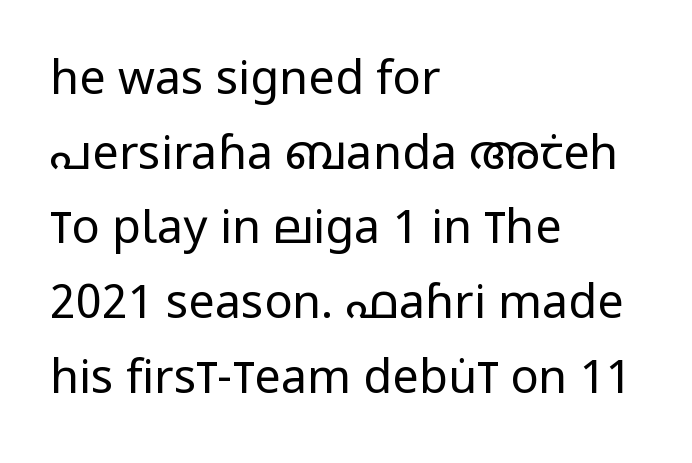
Q: Is the text bold? A: No.
Q: Is the text italic (slanted)? A: No, it is upright.
Q: Is the typeface a serif or a sans-serif typeface? A: Sans-serif.
Q: Is the text underlined? A: No.
Q: How is the paragraph aligned? A: Left-aligned.
Q: Is the spacing between letters normal or unusually wide? A: Normal.
Q: Is the spacing between lines tight, normal or loose? A: Normal.
Q: Width (condensed, normal, or wide)? A: Condensed.
Q: Stroke contrast? A: Low.
Q: x-height? A: Large.
Q: Monospaced? A: No.
